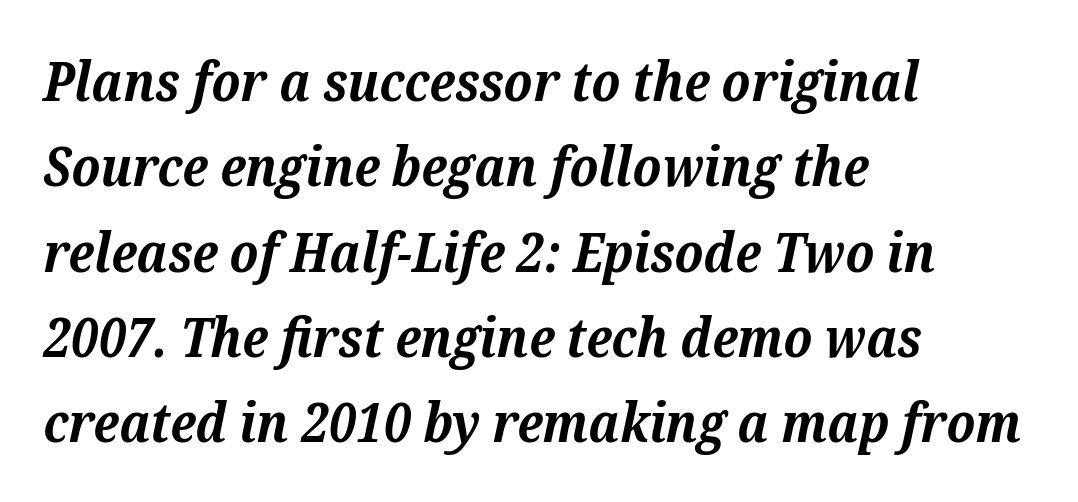
The image shows 54 px bold serif type, italic (leaning right); set left-aligned, normal line spacing (1.58x), normal letter spacing, not underlined; medium stroke contrast and a medium x-height.
